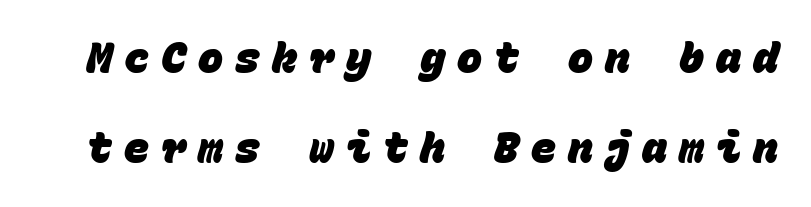
Q: Is the text bold? A: Yes.
Q: Is the typeface a serif or a sans-serif typeface? A: Sans-serif.
Q: Is the text underlined? A: No.
Q: Is the spacing between letters normal or unusually wide? A: Unusually wide.
Q: Is the spacing between lines tight, normal or loose? A: Loose.
Q: Width (condensed, normal, or wide)? A: Normal.
Q: Stroke contrast? A: Low.
Q: x-height? A: Large.
Q: Monospaced? A: Yes.
